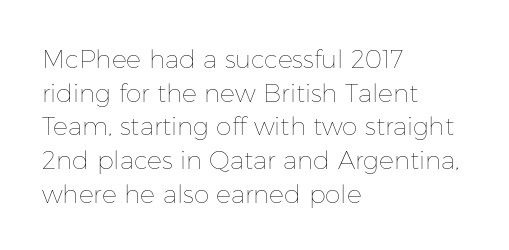
Q: Is the text bold? A: No.
Q: Is the text italic (slanted)? A: No, it is upright.
Q: Is the text underlined? A: No.
Q: How is the paragraph aligned? A: Left-aligned.
Q: Is the spacing between letters normal or unusually wide? A: Normal.
Q: Is the spacing between lines tight, normal or loose? A: Normal.
